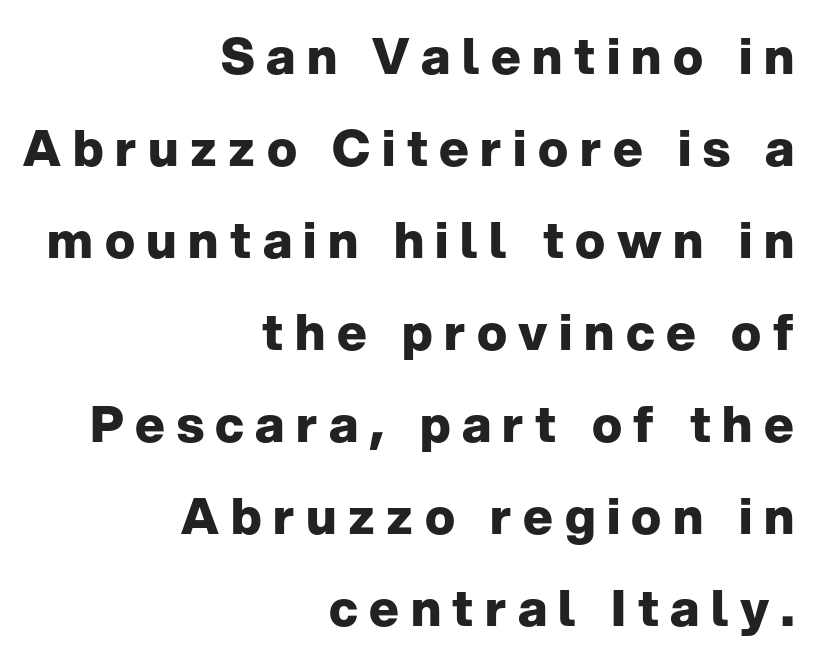
{"serif": "no", "italic": "no", "bold": "yes", "weight": "heavy", "width": "normal", "stroke_contrast": "low", "x_height": "medium", "monospaced": "no", "underline": "no", "align": "right", "line_spacing_ratio": 1.84, "letter_spacing": "wide", "letter_spacing_em": 0.23, "glyph_px": 50}
